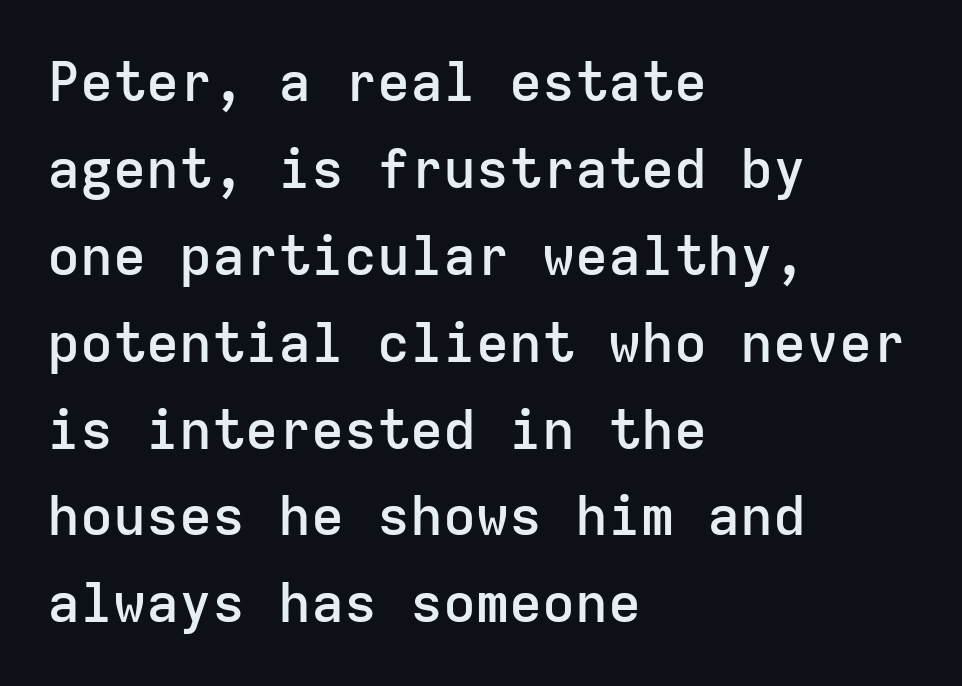
{"serif": "no", "italic": "no", "bold": "semi", "weight": "semibold", "width": "normal", "stroke_contrast": "low", "x_height": "medium", "monospaced": "yes", "underline": "no", "align": "left", "line_spacing": "normal", "line_spacing_ratio": 1.58, "letter_spacing": "normal", "letter_spacing_em": 0.0, "glyph_px": 55}
